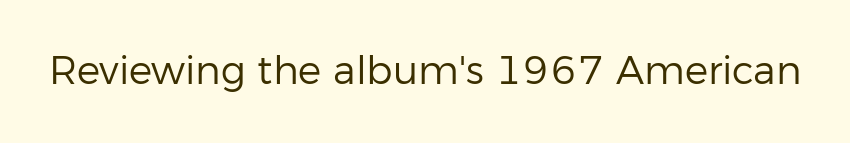
{"serif": "no", "italic": "no", "bold": "no", "weight": "regular", "width": "normal", "stroke_contrast": "low", "x_height": "medium", "monospaced": "no", "underline": "no", "letter_spacing": "normal", "letter_spacing_em": 0.0, "glyph_px": 39}
